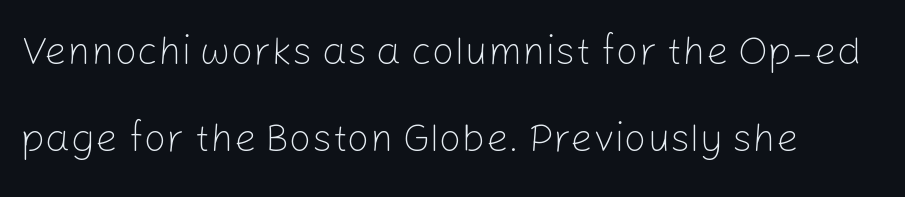
The foot of each line stays bare and open. A typesetter would call this leading open, well beyond the default. No extra tracking has been applied to these lines. The weight would be labelled regular, book, light, or lighter still. Observe the absence of serifs on each vertical stroke in this sample.
